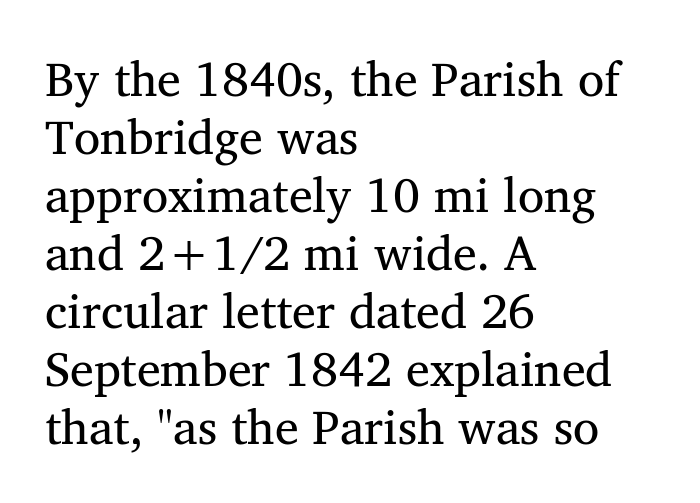
{"serif": "yes", "bold": "no", "weight": "regular", "width": "normal", "stroke_contrast": "medium", "x_height": "medium", "monospaced": "no", "underline": "no", "align": "left", "line_spacing_ratio": 1.21, "letter_spacing": "normal", "letter_spacing_em": 0.0, "glyph_px": 48}
